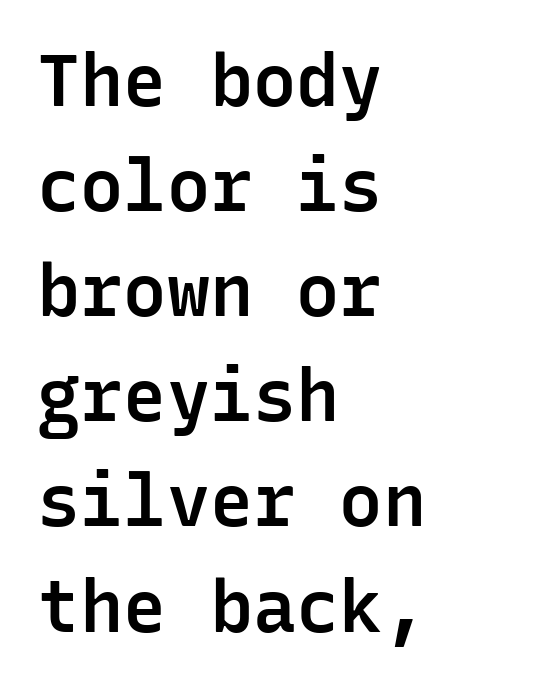
In CSS terms this would be text-align: left. If you drew a line through each stem, it would be perfectly vertical. Think of a typewriter: that constant character pitch is what you see here. The rendering keeps characters at their native spacing. Is there much room between lines? A standard amount, neither cramped nor airy.
